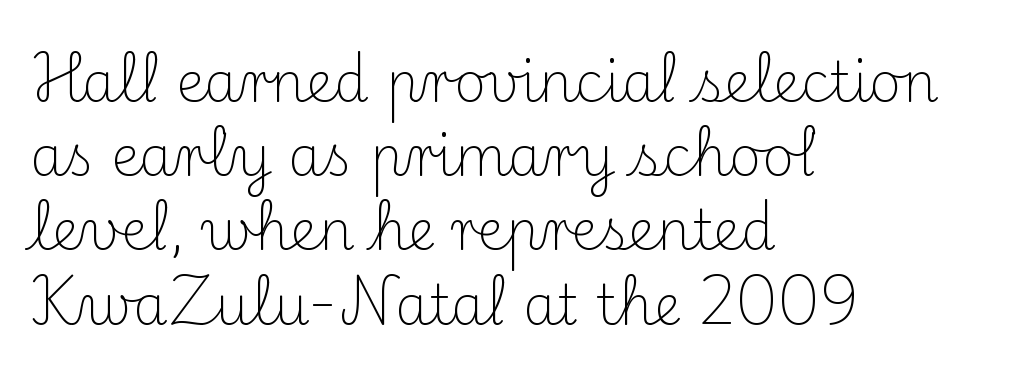
{"serif": "yes", "italic": "no", "bold": "no", "weight": "light", "width": "normal", "stroke_contrast": "medium", "x_height": "small", "monospaced": "no", "underline": "no", "align": "left", "line_spacing": "normal", "line_spacing_ratio": 1.35, "letter_spacing": "normal", "letter_spacing_em": 0.0, "glyph_px": 55}
